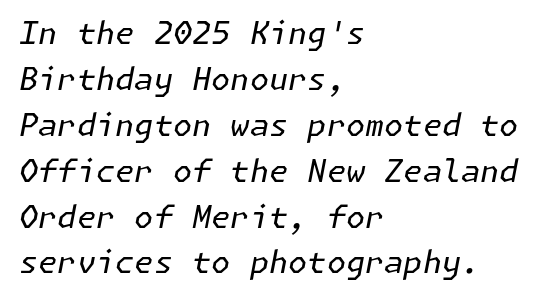
{"italic": "yes", "lean": "right", "slant_degrees": 11, "bold": "no", "weight": "regular", "width": "normal", "stroke_contrast": "low", "x_height": "medium", "underline": "no", "align": "left", "line_spacing": "normal", "line_spacing_ratio": 1.48, "letter_spacing": "normal", "letter_spacing_em": 0.0, "glyph_px": 31}
